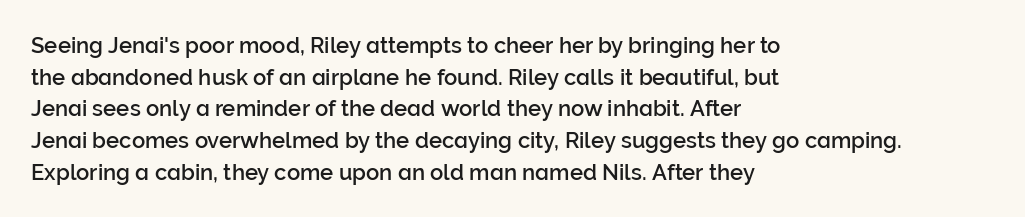
{"italic": "no", "underline": "no", "align": "left", "line_spacing": "normal", "line_spacing_ratio": 1.44, "letter_spacing": "normal", "letter_spacing_em": 0.0, "glyph_px": 22}
